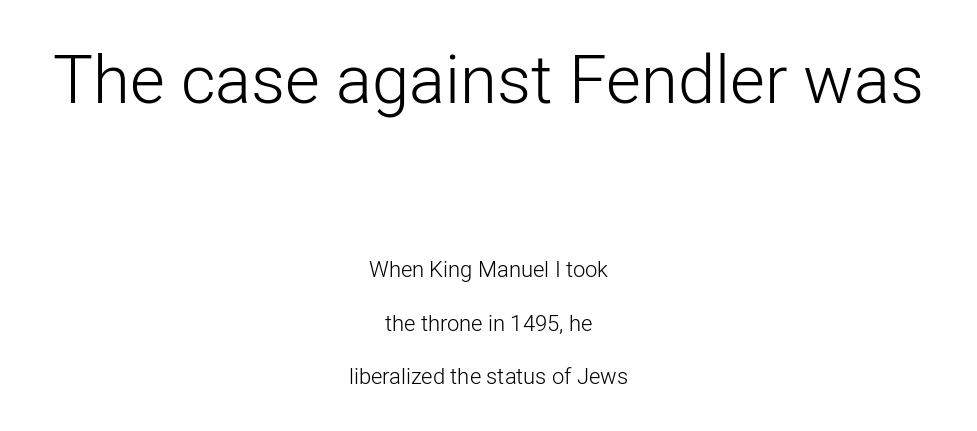
The tracking reads as untouched default to a designer's eye. The passage shown stacks its lines with a broad gap. Each line is balanced around a shared central axis. Of the two passages, the one on top uses the larger point size.
